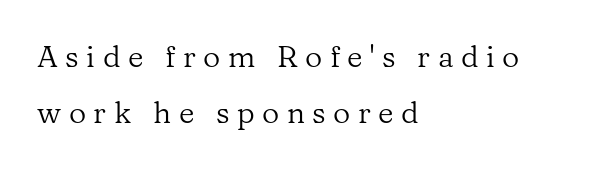
{"serif": "yes", "italic": "no", "bold": "no", "weight": "regular", "width": "normal", "stroke_contrast": "low", "x_height": "medium", "monospaced": "no", "underline": "no", "align": "left", "line_spacing_ratio": 1.88, "letter_spacing": "wide", "letter_spacing_em": 0.25, "glyph_px": 30}
